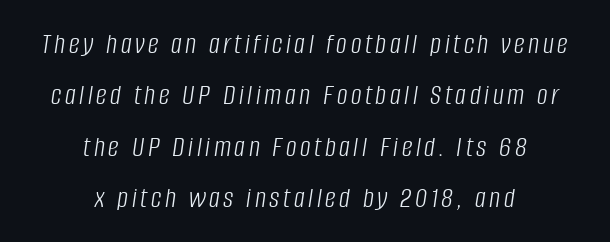
Q: Is the text bold? A: No.
Q: Is the text italic (slanted)? A: Yes, it leans right by about 8 degrees.
Q: Is the text underlined? A: No.
Q: How is the paragraph aligned? A: Centered.
Q: Width (condensed, normal, or wide)? A: Condensed.
Q: Stroke contrast? A: Low.
Q: x-height? A: Large.
Q: Monospaced? A: No.
